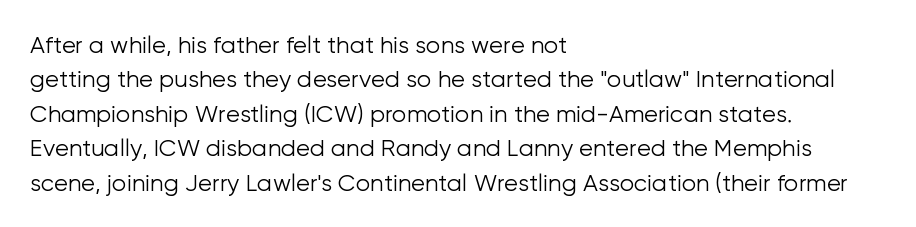
The image shows 23 px text type, upright; set left-aligned, normal line spacing (1.5x), normal letter spacing, not underlined.
